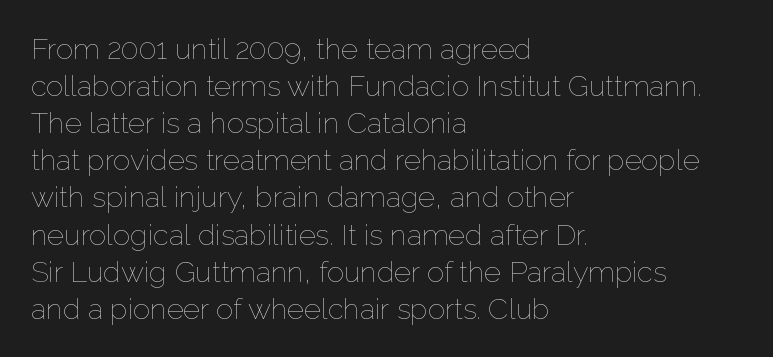
Q: Is the text bold? A: No.
Q: Is the text italic (slanted)? A: No, it is upright.
Q: Is the text underlined? A: No.
Q: How is the paragraph aligned? A: Left-aligned.
Q: Is the spacing between letters normal or unusually wide? A: Normal.
Q: Is the spacing between lines tight, normal or loose? A: Normal.
Q: Width (condensed, normal, or wide)? A: Normal.
Q: Stroke contrast? A: Low.
Q: x-height? A: Medium.
Q: Monospaced? A: No.
